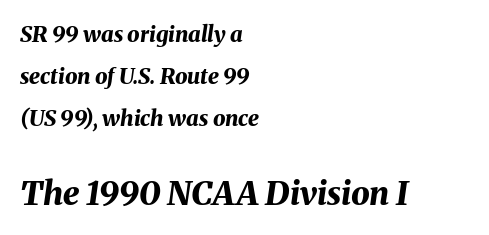
As a designer I'd log this as weight 700, bold. Each letter keeps its own natural width here, so spacing adapts to shape. The following chunk of copy outweighs the initial chunk in type size. Slanted lettering throughout. Loosely led — the rows are spread out.
